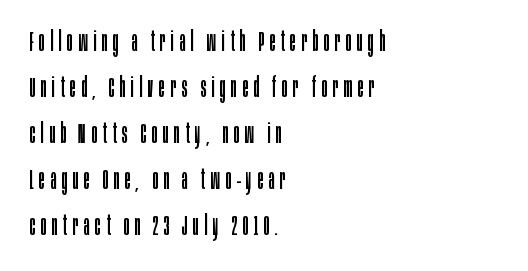
Q: Is the text bold? A: No.
Q: Is the text italic (slanted)? A: No, it is upright.
Q: Is the text underlined? A: No.
Q: How is the paragraph aligned? A: Left-aligned.
Q: Is the spacing between letters normal or unusually wide? A: Unusually wide.
Q: Is the spacing between lines tight, normal or loose? A: Normal.
